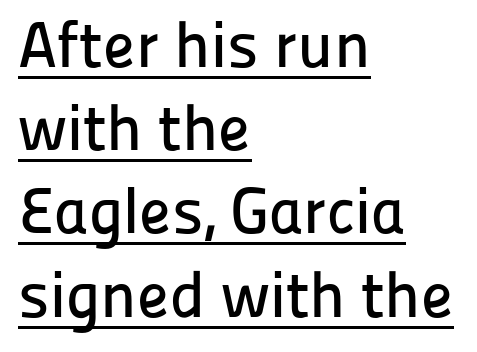
What kind of face is this? One without serifs — a sans. If you drew a ruler down the left edge, every line would touch it. The vertical gap from one line to the next is medium. Rendered with straight, roman letterforms. Emphasis is given by a line drawn under the lettering. You could not count columns in this text — the font is proportionally spaced.
